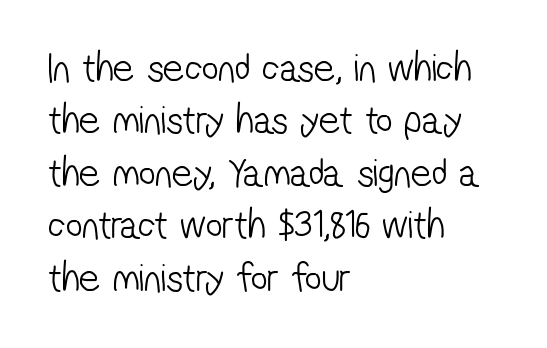
In CSS terms this would be text-align: left. This is sans-serif lettering, the kind often seen on screens and signage. Note the varied advance widths — an 'i' is clearly narrower than an 'm'. Letters have the restrained weight of plain body copy at most.
